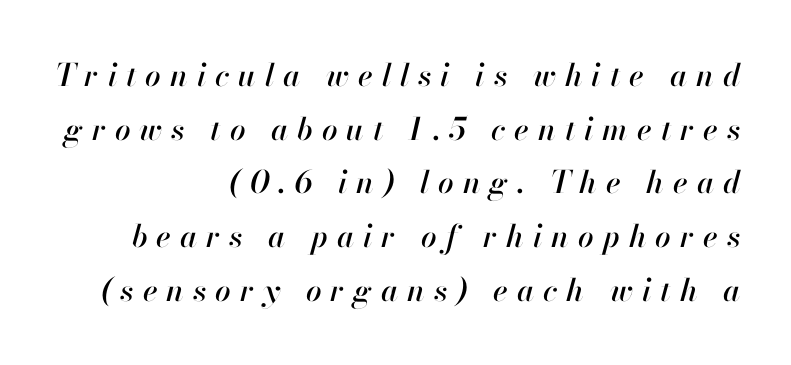
A typesetter would call this proportional, since set widths differ per character. A clean baseline with only descenders dipping below it. A student would call this right alignment; a typographer would say flush right, rag left. Slanted lettering throughout.
